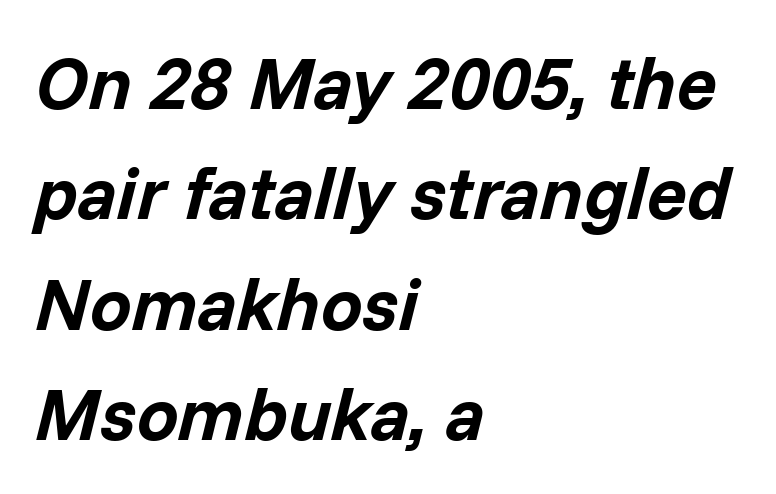
Q: Is the text bold? A: Yes.
Q: Is the text italic (slanted)? A: Yes, it leans right by about 14 degrees.
Q: Is the text underlined? A: No.
Q: How is the paragraph aligned? A: Left-aligned.
Q: Is the spacing between letters normal or unusually wide? A: Normal.
Q: Is the spacing between lines tight, normal or loose? A: Normal.
Q: Width (condensed, normal, or wide)? A: Normal.
Q: Stroke contrast? A: Low.
Q: x-height? A: Medium.
Q: Monospaced? A: No.
